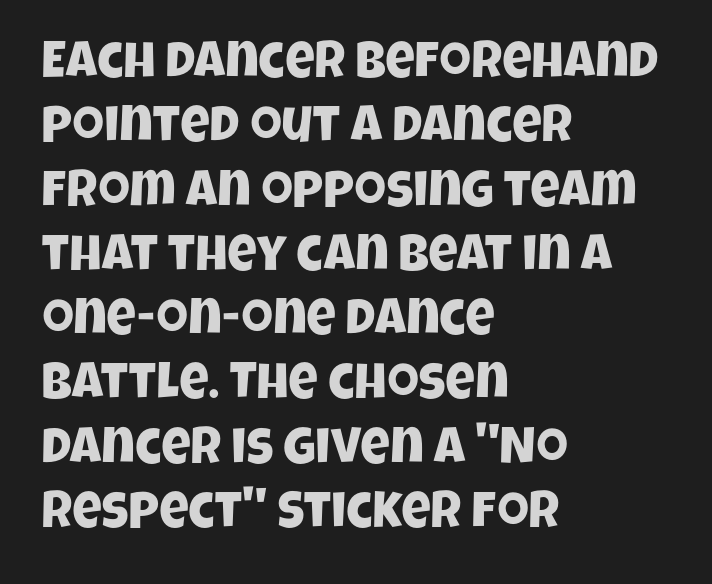
{"serif": "no", "width": "condensed", "stroke_contrast": "low", "x_height": "large", "monospaced": "no", "underline": "no", "align": "left", "line_spacing": "normal", "line_spacing_ratio": 1.26, "letter_spacing": "normal", "letter_spacing_em": 0.0, "glyph_px": 51}
